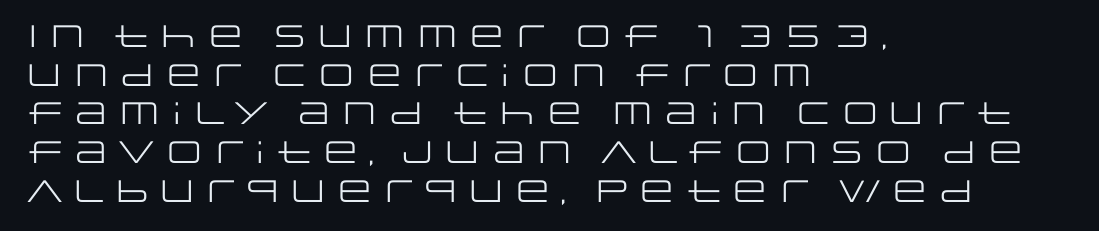
The passage shown is typeset with a sans-serif family. Glyph-to-glyph distance matches everyday printed text. Do the letters lean? They stand straight. Descenders hang freely into open space. This reads as an unemphasized weight, regular at the heaviest. One glance says typical: line gaps are just what's usual.
